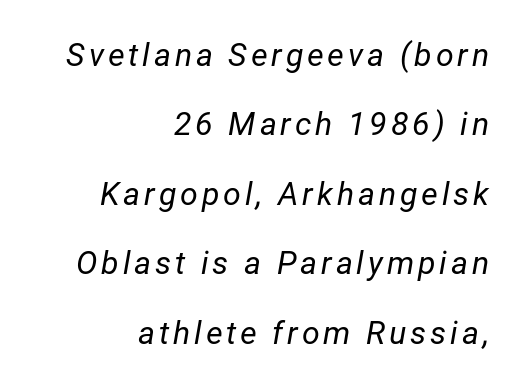
The image shows 32 px regular-weight type, italic (leaning right); set right-aligned, loose line spacing (2.17x), not underlined; low stroke contrast and a medium x-height.
